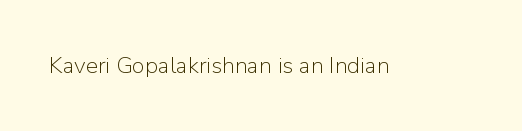
Q: Is the text bold? A: No.
Q: Is the text italic (slanted)? A: No, it is upright.
Q: Is the text underlined? A: No.
Q: Is the spacing between letters normal or unusually wide? A: Normal.
